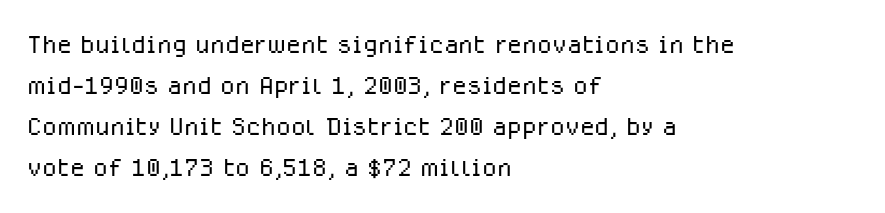
Q: Is the text bold? A: No.
Q: Is the text italic (slanted)? A: No, it is upright.
Q: Is the typeface a serif or a sans-serif typeface? A: Sans-serif.
Q: Is the text underlined? A: No.
Q: How is the paragraph aligned? A: Left-aligned.
Q: Is the spacing between letters normal or unusually wide? A: Normal.
Q: Width (condensed, normal, or wide)? A: Normal.
Q: Stroke contrast? A: Low.
Q: x-height? A: Medium.
Q: Monospaced? A: No.
